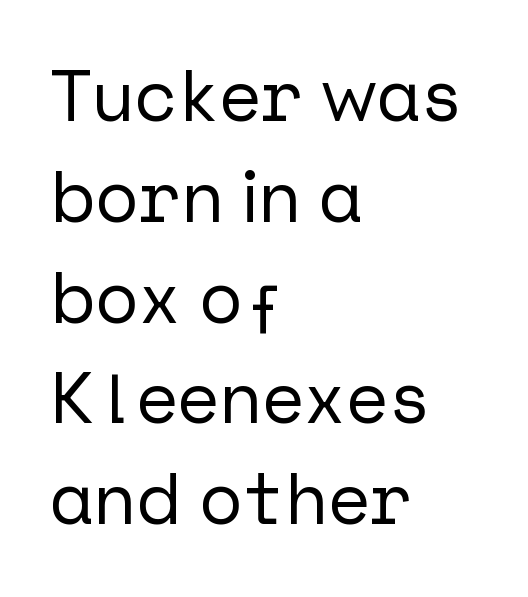
Style check: upright. Successive baselines arrive at the customary interval. Tracking value appears to be zero — textbook default spacing. Any mark beneath the type? The region is blank. In CSS terms this would be text-align: left.
